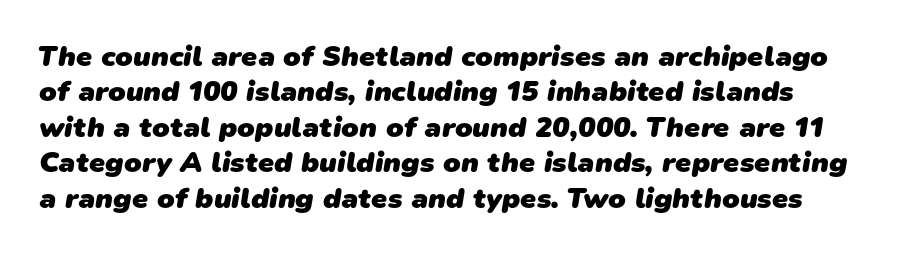
{"serif": "no", "bold": "yes", "weight": "heavy", "width": "normal", "stroke_contrast": "low", "x_height": "medium", "monospaced": "no", "underline": "no", "line_spacing_ratio": 1.22, "letter_spacing": "normal", "letter_spacing_em": 0.0, "glyph_px": 29}
